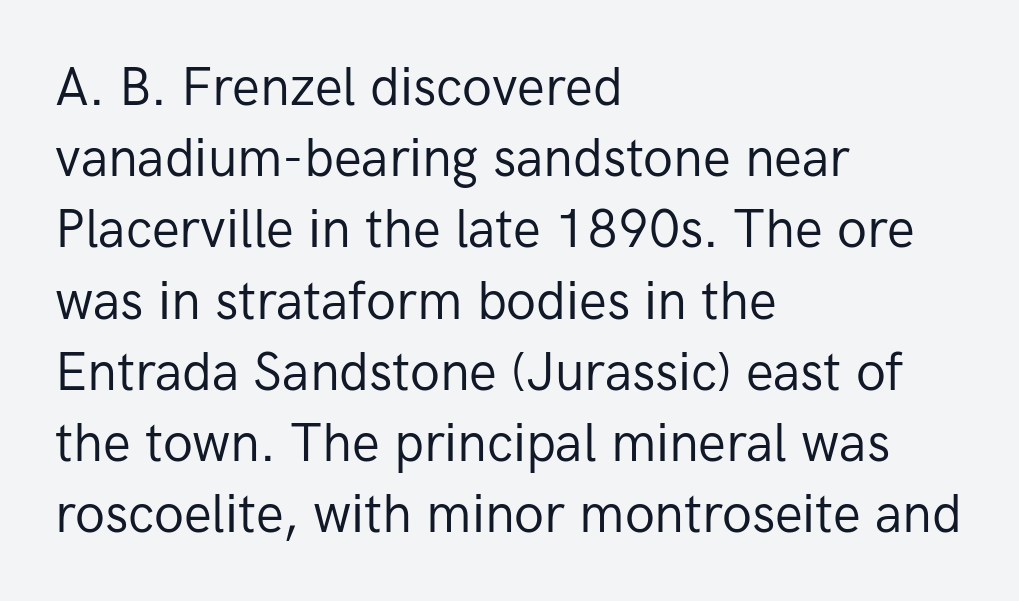
The weight tops out at a normal text grade. Nope, no serifs anywhere on these letters. Posture: straight, roman, zero tilt. There is no visible air inserted between adjacent glyphs. Varying glyph widths throughout — classic text-font behaviour. The rendering uses a moderate line-height, typical for paragraphs.
